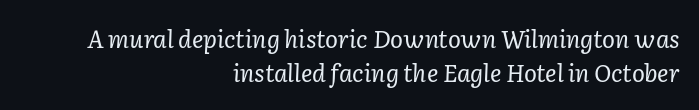
Q: Is the text bold? A: No.
Q: Is the text italic (slanted)? A: Yes, it leans right by about 2 degrees.
Q: Is the text underlined? A: No.
Q: How is the paragraph aligned? A: Right-aligned.
Q: Is the spacing between letters normal or unusually wide? A: Normal.
Q: Is the spacing between lines tight, normal or loose? A: Normal.
